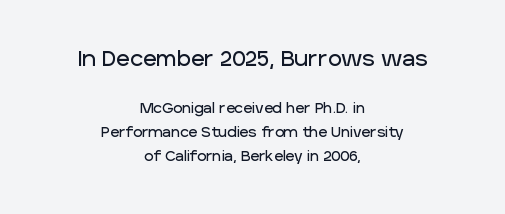
Caption: standard tracking, unaltered. The letters stand straight up with perfectly vertical stems. The face used here appears at its bigger size in the upper chunk. Horizontally, the lines are justified to the midpoint only. The space between consecutive lines is moderate.
